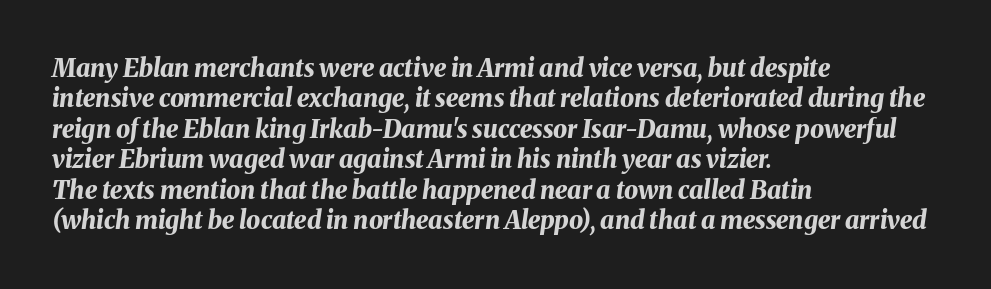
The image shows 25 px bold type, italic (leaning right); set left-aligned, line spacing 1.22x, normal letter spacing, not underlined.
